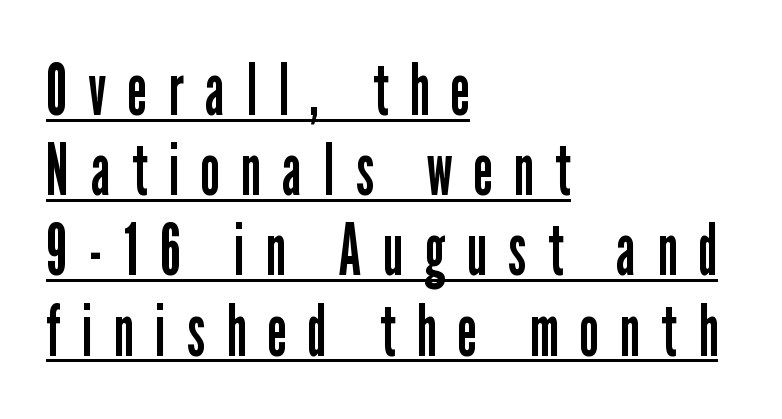
The image shows 71 px regular-weight, condensed sans-serif type, upright; set left-aligned, tight line spacing (1.13x), unusually wide letter spacing (+0.31 em), underlined; low stroke contrast and a medium x-height.
